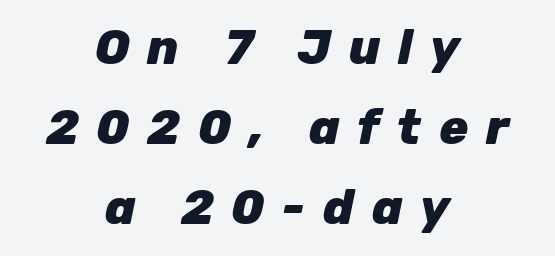
The image shows 48 px heavy type, italic (leaning right); set centered, normal line spacing (1.67x), unusually wide letter spacing (+0.37 em), not underlined; low stroke contrast and a medium x-height.
